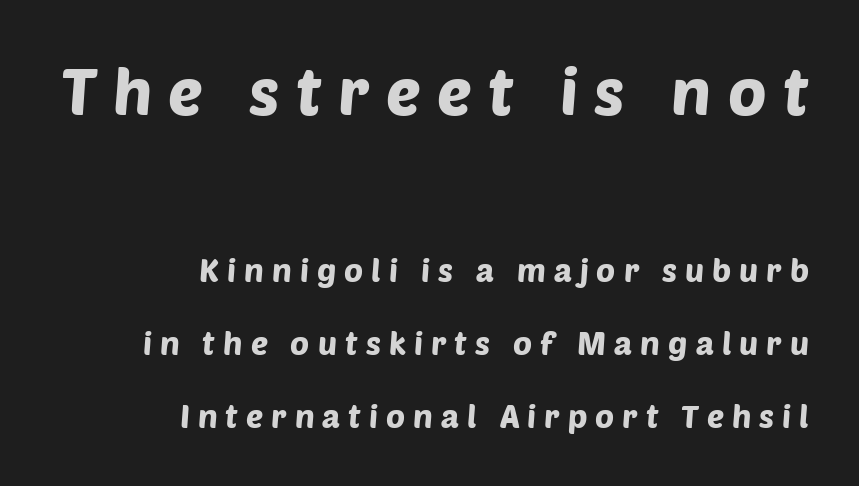
Q: Is the typeface a serif or a sans-serif typeface? A: Sans-serif.
Q: Is the text underlined? A: No.
Q: How is the paragraph aligned? A: Right-aligned.
Q: Is the spacing between letters normal or unusually wide? A: Unusually wide.
Q: Is the spacing between lines tight, normal or loose? A: Loose.
Q: Which block of text is set in a larger size, the first (top) or the second (bottom)? A: The first (top) one.
Q: Width (condensed, normal, or wide)? A: Normal.
Q: Stroke contrast? A: Low.
Q: x-height? A: Large.
Q: Monospaced? A: No.
